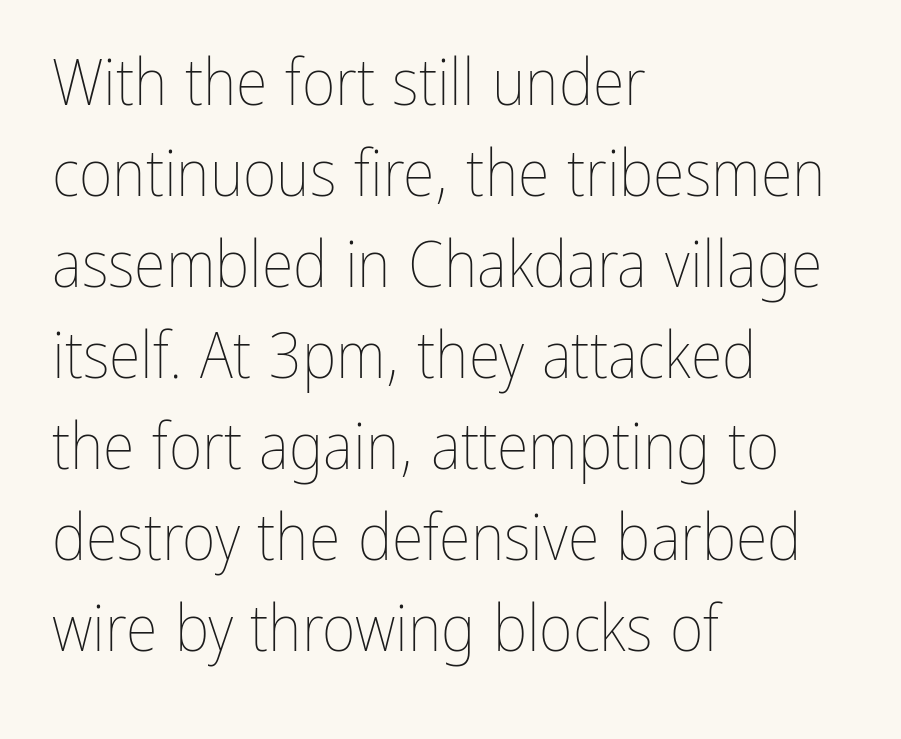
Q: Is the text bold? A: No.
Q: Is the text italic (slanted)? A: No, it is upright.
Q: Is the text underlined? A: No.
Q: How is the paragraph aligned? A: Left-aligned.
Q: Is the spacing between letters normal or unusually wide? A: Normal.
Q: Is the spacing between lines tight, normal or loose? A: Normal.
Q: Width (condensed, normal, or wide)? A: Condensed.
Q: Stroke contrast? A: Low.
Q: x-height? A: Medium.
Q: Monospaced? A: No.
